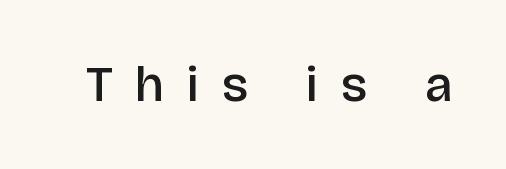
The image shows 50 px semibold sans-serif type, upright; set unusually wide letter spacing (+0.46 em), not underlined; low stroke contrast and a large x-height.
